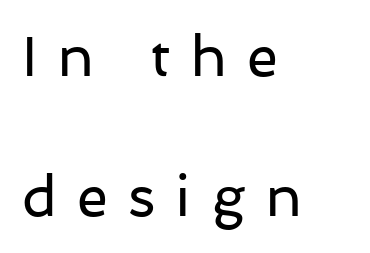
Q: Is the text bold? A: No.
Q: Is the text italic (slanted)? A: No, it is upright.
Q: Is the typeface a serif or a sans-serif typeface? A: Sans-serif.
Q: Is the text underlined? A: No.
Q: How is the paragraph aligned? A: Left-aligned.
Q: Is the spacing between letters normal or unusually wide? A: Unusually wide.
Q: Is the spacing between lines tight, normal or loose? A: Loose.
Q: Width (condensed, normal, or wide)? A: Normal.
Q: Stroke contrast? A: Low.
Q: x-height? A: Medium.
Q: Monospaced? A: No.
